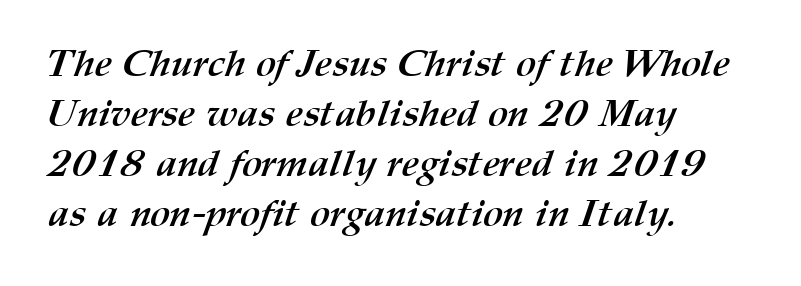
Q: Is the text bold? A: Yes.
Q: Is the text underlined? A: No.
Q: How is the paragraph aligned? A: Left-aligned.
Q: Is the spacing between letters normal or unusually wide? A: Normal.
Q: Is the spacing between lines tight, normal or loose? A: Normal.
Q: Width (condensed, normal, or wide)? A: Normal.
Q: Stroke contrast? A: Medium.
Q: x-height? A: Medium.
Q: Monospaced? A: No.
